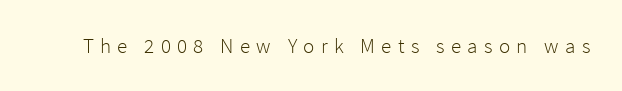
The image shows 21 px text type, upright; set unusually wide letter spacing (+0.3 em), not underlined.
